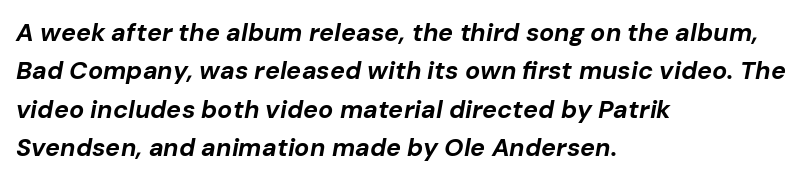
The image shows 25 px bold type, italic (leaning right); set left-aligned, normal line spacing (1.54x), normal letter spacing, not underlined.
